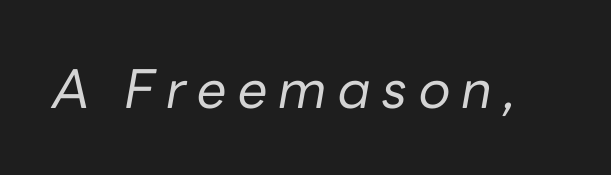
This is oblique type, the kind used for emphasis or titles. There is plenty of visible air inserted between adjacent glyphs. These lines are rendered in a variable-pitch font. No extra ink here — the face is not bold.
